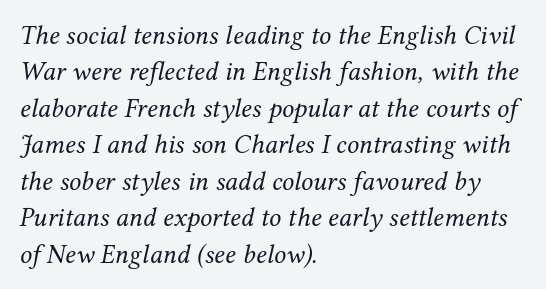
The image shows 27 px text type, italic (leaning right); set left-aligned, normal line spacing (1.35x), normal letter spacing, not underlined.
